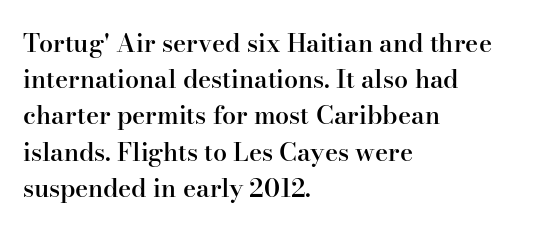
Q: Is the text bold? A: Semi-bold.
Q: Is the text italic (slanted)? A: No, it is upright.
Q: Is the text underlined? A: No.
Q: How is the paragraph aligned? A: Left-aligned.
Q: Is the spacing between letters normal or unusually wide? A: Normal.
Q: Is the spacing between lines tight, normal or loose? A: Normal.
